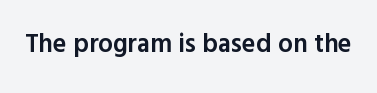
Ascenders rise straight up at ninety degrees. The typesetting leans somewhat heavy: a semibold. Observe the ordinary spacing: letters are neighbours, not strangers. Only glyphs here, with clear space below each row.
